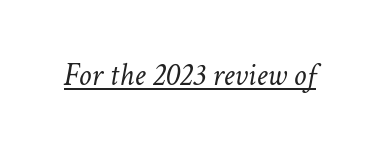
Q: Is the text bold? A: No.
Q: Is the text italic (slanted)? A: Yes, it leans right by about 11 degrees.
Q: Is the text underlined? A: Yes.
Q: Is the spacing between letters normal or unusually wide? A: Normal.
Q: Width (condensed, normal, or wide)? A: Normal.
Q: Stroke contrast? A: Low.
Q: x-height? A: Medium.
Q: Monospaced? A: No.
